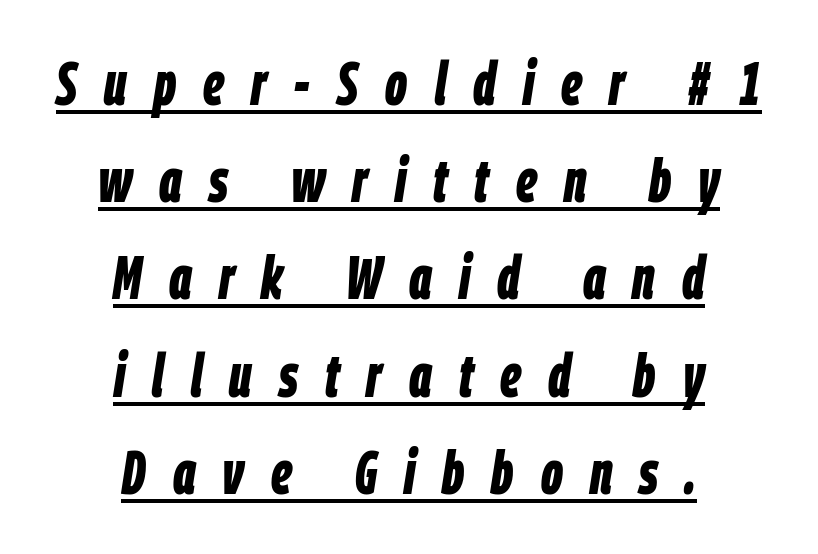
Q: Is the text bold? A: Yes.
Q: Is the text italic (slanted)? A: Yes, it leans right by about 9 degrees.
Q: Is the text underlined? A: Yes.
Q: How is the paragraph aligned? A: Centered.
Q: Is the spacing between letters normal or unusually wide? A: Unusually wide.
Q: Is the spacing between lines tight, normal or loose? A: Normal.
Q: Width (condensed, normal, or wide)? A: Condensed.
Q: Stroke contrast? A: Low.
Q: x-height? A: Large.
Q: Monospaced? A: No.
